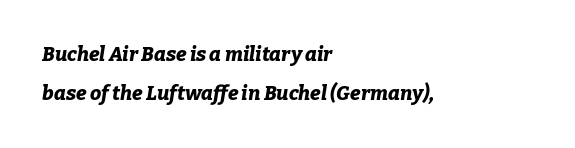
{"italic": "yes", "lean": "right", "slant_degrees": 9, "bold": "yes", "underline": "no", "align": "left", "line_spacing": "loose", "line_spacing_ratio": 1.95, "letter_spacing": "normal", "letter_spacing_em": 0.0, "glyph_px": 20}
